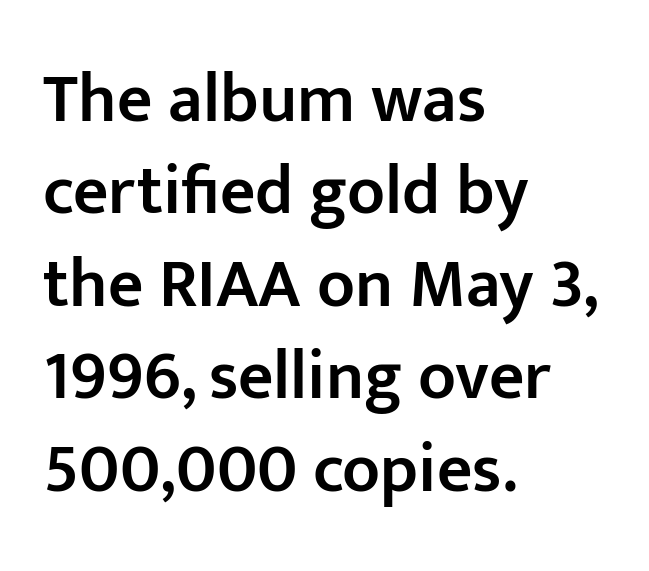
The image shows 69 px semibold sans-serif type, upright; set left-aligned, normal line spacing (1.34x), normal letter spacing, not underlined; low stroke contrast and a medium x-height.
